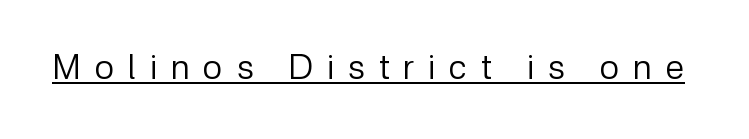
A typesetter would label this face a sans. The rendering inserts visible extra space after every character. Notice how a bar underscores the lettering throughout. The strokes carry an ordinary text weight at most.
